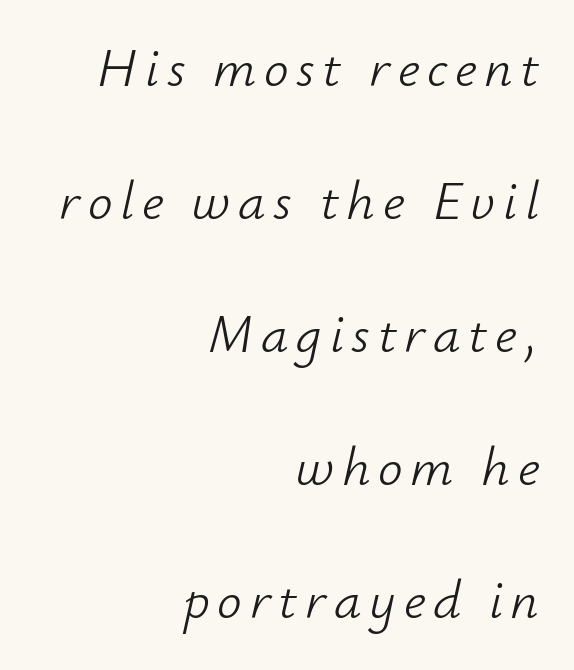
The image shows 55 px light type, italic (leaning right); set right-aligned, loose line spacing (2.42x), not underlined; low stroke contrast and a small x-height.
